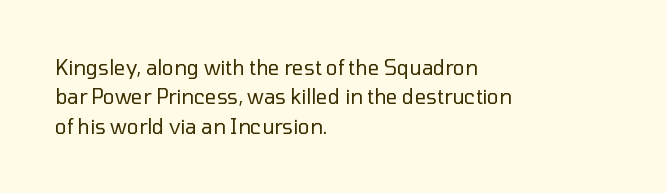
Look at the tracking — it's just the regular setting, nothing added. This sample keeps an unexceptional amount of space between lines. A typesetter would mark this as roman, not italic. Each row of text sits above clean, open space. Ink coverage per letter is moderate at most. This rendering uses left alignment, leaving the right contour irregular.
